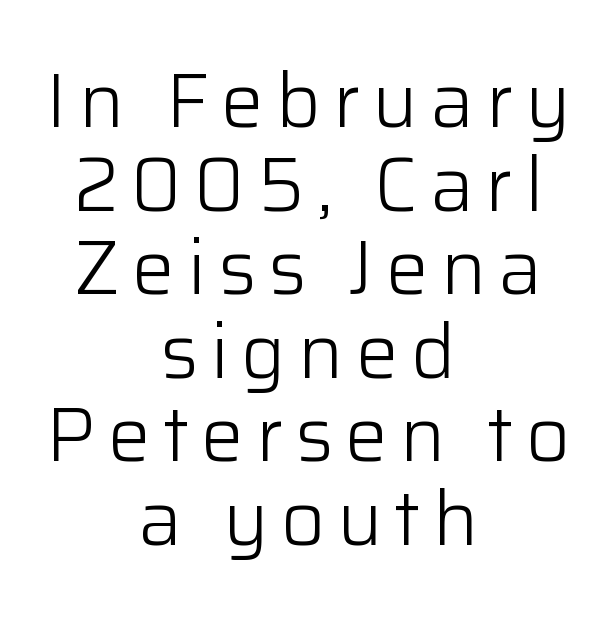
The image shows 76 px light sans-serif type, upright; set centered, tight line spacing (1.1x), not underlined; low stroke contrast and a medium x-height.
